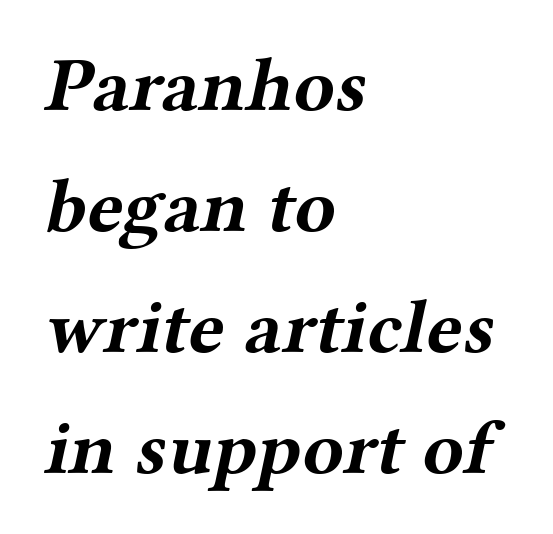
The image shows 76 px bold, wide serif type; set left-aligned, normal line spacing (1.59x), normal letter spacing, not underlined; medium stroke contrast and a medium x-height.
